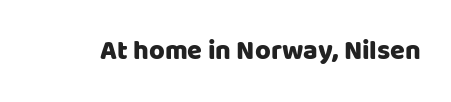
Q: Is the text italic (slanted)? A: No, it is upright.
Q: Is the text underlined? A: No.
Q: Is the spacing between letters normal or unusually wide? A: Normal.
